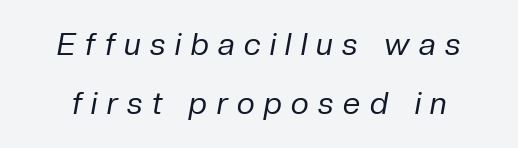
The line-height multiplier appears high, well above default. Beneath every word, the page is bare. The letterforms sit at book weight or below. Glyph-to-glyph distance is far greater than everyday printed text. Characters are canted at an angle relative to the baseline's perpendicular.
